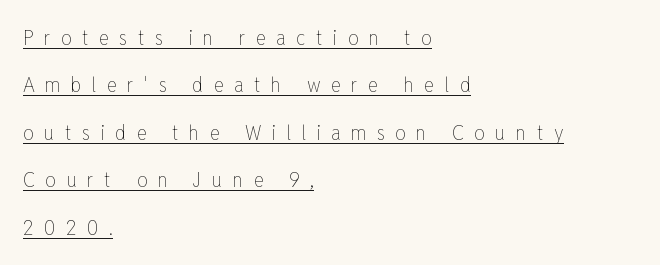
{"italic": "no", "bold": "no", "underline": "yes", "align": "left", "line_spacing": "loose", "line_spacing_ratio": 2.26, "letter_spacing": "wide", "letter_spacing_em": 0.5, "glyph_px": 21}
